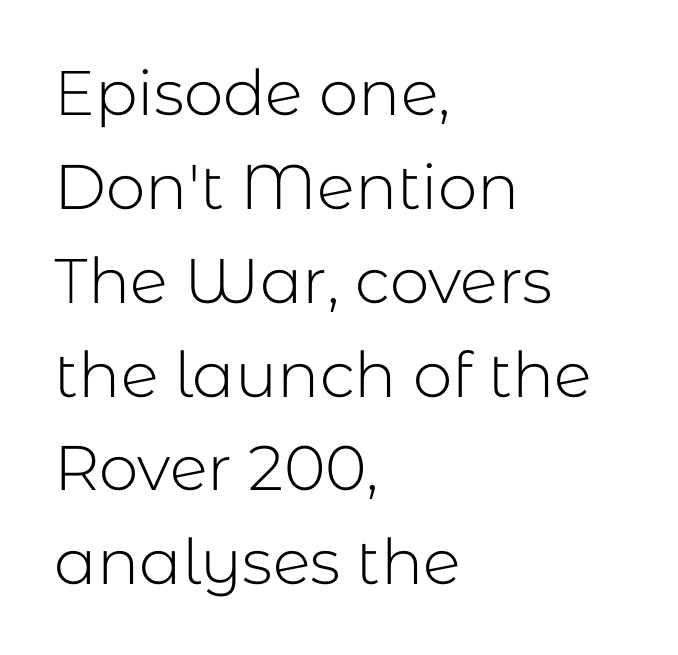
The image shows 63 px light sans-serif type, upright; set left-aligned, normal line spacing (1.49x), normal letter spacing, not underlined; low stroke contrast and a medium x-height.
